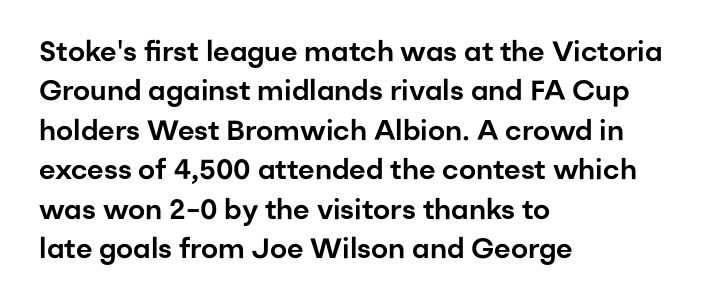
The image shows 28 px sans-serif type, upright; set left-aligned, normal line spacing (1.41x), normal letter spacing, not underlined; low stroke contrast and a medium x-height.
